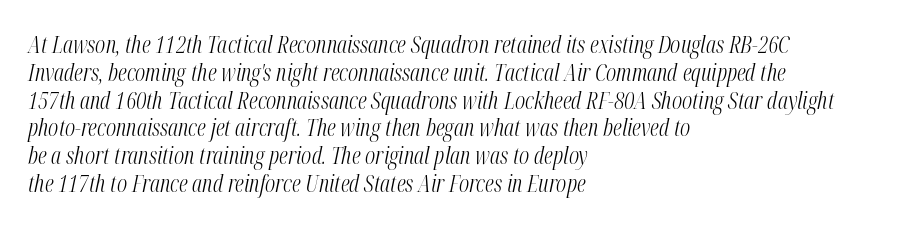
Q: Is the text bold? A: No.
Q: Is the text italic (slanted)? A: Yes, it leans right by about 12 degrees.
Q: Is the text underlined? A: No.
Q: How is the paragraph aligned? A: Left-aligned.
Q: Is the spacing between letters normal or unusually wide? A: Normal.
